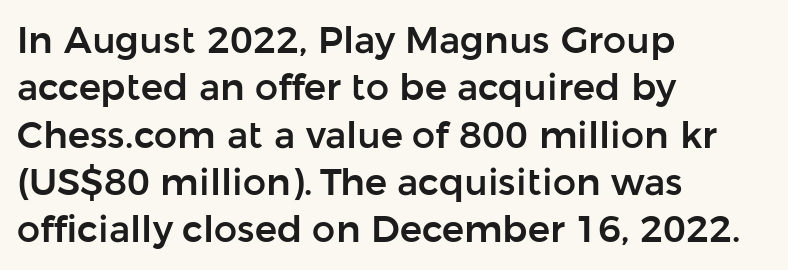
The image shows 37 px sans-serif type, upright; set left-aligned, normal line spacing (1.28x), normal letter spacing, not underlined; low stroke contrast and a medium x-height.
